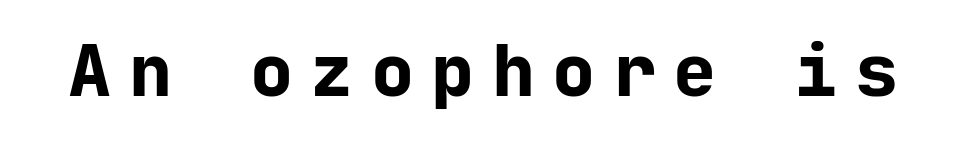
Q: Is the text bold? A: Yes.
Q: Is the text italic (slanted)? A: No, it is upright.
Q: Is the typeface a serif or a sans-serif typeface? A: Sans-serif.
Q: Is the text underlined? A: No.
Q: Is the spacing between letters normal or unusually wide? A: Unusually wide.
Q: Width (condensed, normal, or wide)? A: Normal.
Q: Stroke contrast? A: Low.
Q: x-height? A: Medium.
Q: Monospaced? A: Yes.
